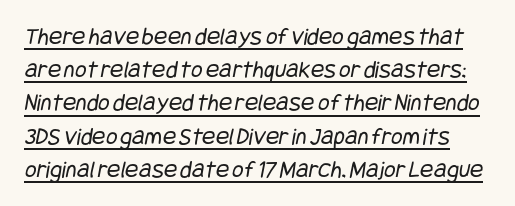
The image shows 25 px text type; set normal line spacing (1.33x), normal letter spacing, underlined.
